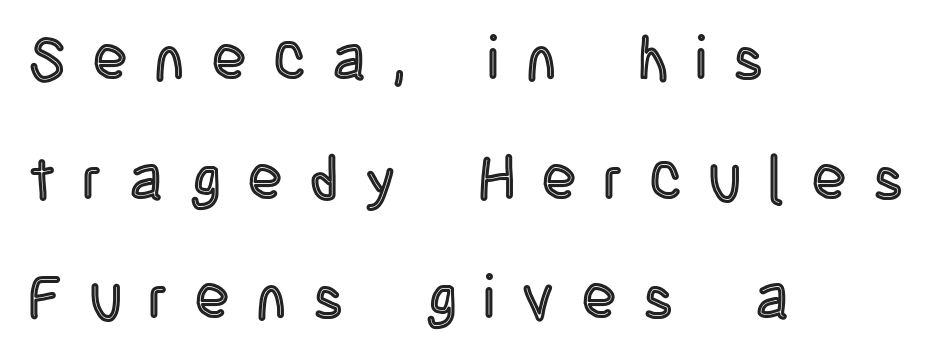
The image shows 62 px condensed type, upright; set left-aligned, loose line spacing (1.93x), unusually wide letter spacing (+0.45 em), not underlined; a large x-height.
